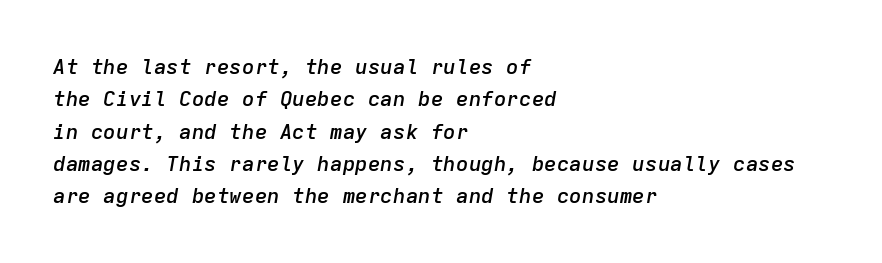
The image shows 21 px text type, italic (leaning right); set left-aligned, normal line spacing (1.54x), normal letter spacing, not underlined.
